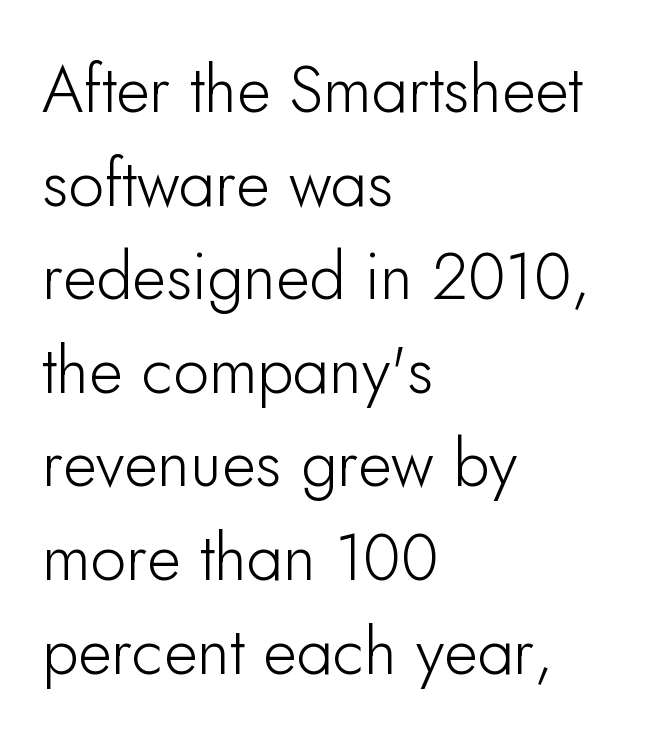
The typeface chosen for these lines omits serifs. Upright lettering throughout. Layout note: lines flush left. Just letters on the line, the space beneath them empty.
